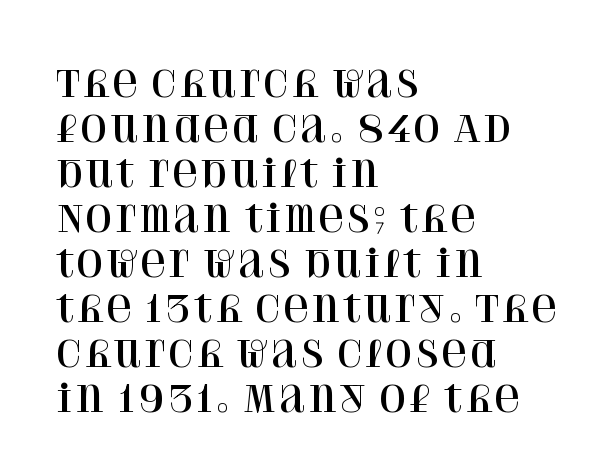
A student would call this left alignment; a typographer would say flush left, rag right. Words float on clear page, feet unadorned. The font's upright variant was chosen for this text. Here the designer chose a conventional face with non-uniform glyph widths.
